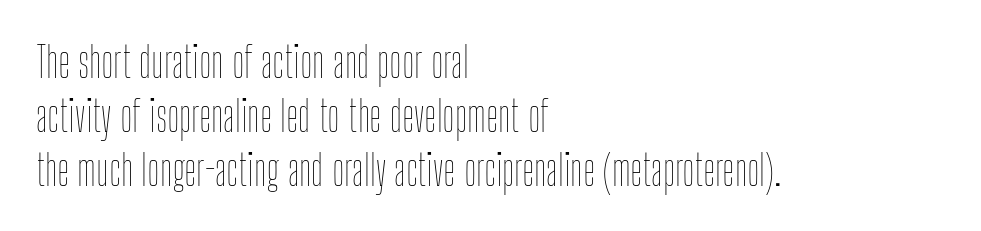
{"italic": "no", "bold": "no", "weight": "thin", "width": "condensed", "stroke_contrast": "low", "x_height": "medium", "monospaced": "no", "underline": "no", "align": "left", "line_spacing": "normal", "line_spacing_ratio": 1.28, "letter_spacing": "normal", "letter_spacing_em": 0.0, "glyph_px": 42}
